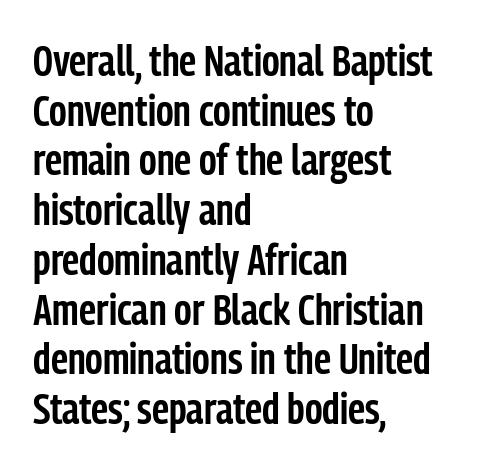
The image shows 44 px semibold, condensed sans-serif type, upright; set left-aligned, tight line spacing (1.13x), normal letter spacing, not underlined; low stroke contrast and a medium x-height.
